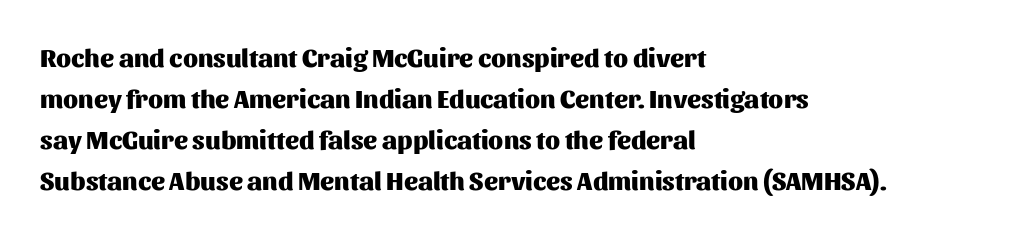
The image shows 26 px bold type, upright; set left-aligned, normal line spacing (1.58x), normal letter spacing, not underlined.
